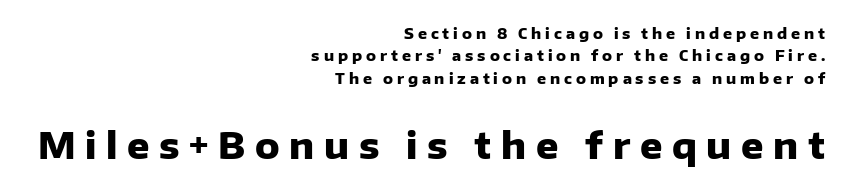
The image shows 37 px heavy sans-serif type, upright; set right-aligned, normal line spacing (1.49x), unusually wide letter spacing (+0.26 em), not underlined; the second (bottom) block is 2.47x larger; low stroke contrast and a medium x-height.
